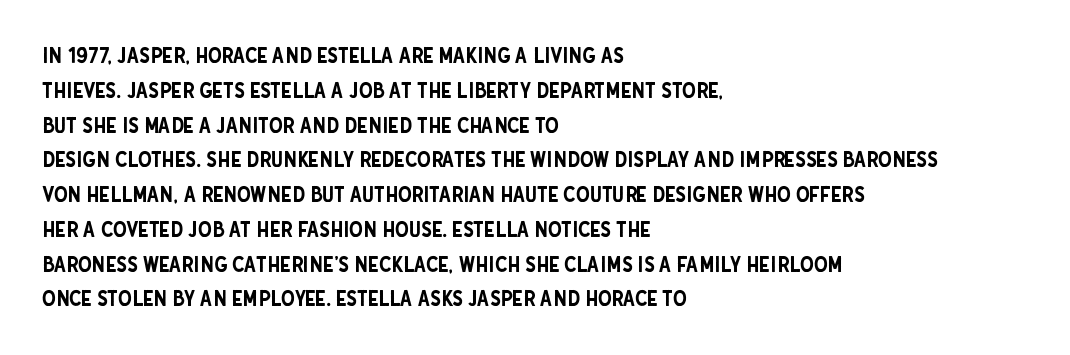
{"italic": "no", "underline": "no", "align": "left", "line_spacing": "normal", "line_spacing_ratio": 1.58, "letter_spacing": "normal", "letter_spacing_em": 0.0, "glyph_px": 22}
